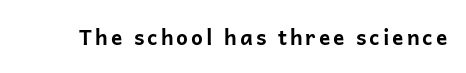
{"italic": "no", "bold": "yes", "underline": "no", "glyph_px": 21}
